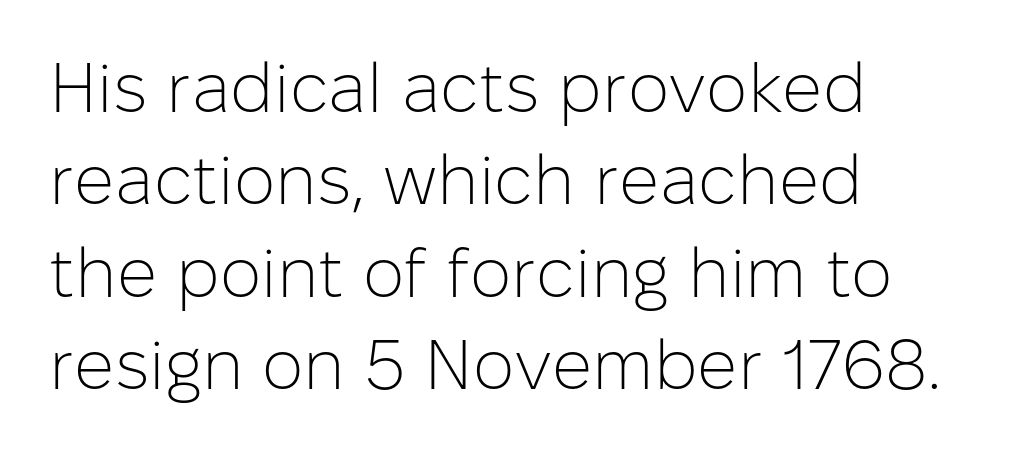
The image shows 70 px light sans-serif type, upright; set left-aligned, normal line spacing (1.32x), normal letter spacing, not underlined; low stroke contrast and a medium x-height.
